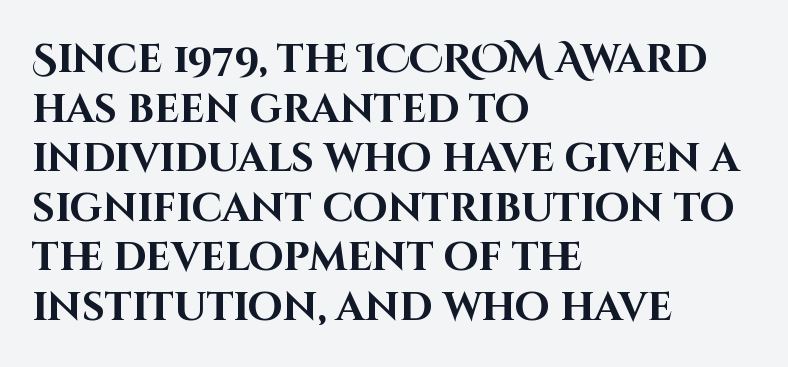
Q: Is the text bold? A: Yes.
Q: Is the text italic (slanted)? A: No, it is upright.
Q: Is the typeface a serif or a sans-serif typeface? A: Sans-serif.
Q: Is the text underlined? A: No.
Q: How is the paragraph aligned? A: Left-aligned.
Q: Is the spacing between letters normal or unusually wide? A: Normal.
Q: Width (condensed, normal, or wide)? A: Normal.
Q: Stroke contrast? A: High.
Q: x-height? A: Large.
Q: Monospaced? A: No.
